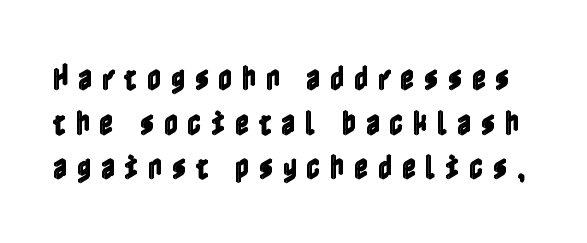
{"italic": "no", "width": "condensed", "x_height": "medium", "underline": "no", "line_spacing": "normal", "line_spacing_ratio": 1.59, "letter_spacing": "wide", "letter_spacing_em": 0.33, "glyph_px": 28}
